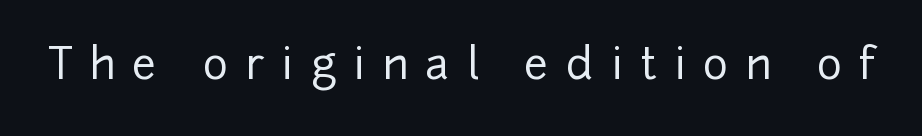
{"serif": "no", "italic": "no", "width": "normal", "stroke_contrast": "low", "x_height": "medium", "monospaced": "no", "underline": "no", "letter_spacing": "wide", "letter_spacing_em": 0.4, "glyph_px": 43}
